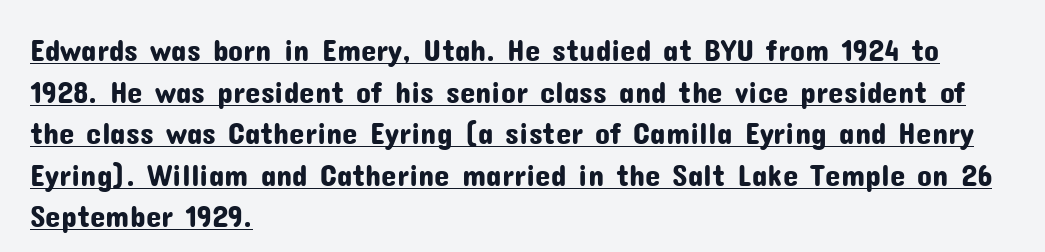
The image shows 31 px sans-serif type, upright; set left-aligned, normal line spacing (1.34x), normal letter spacing, underlined; low stroke contrast and a medium x-height.
